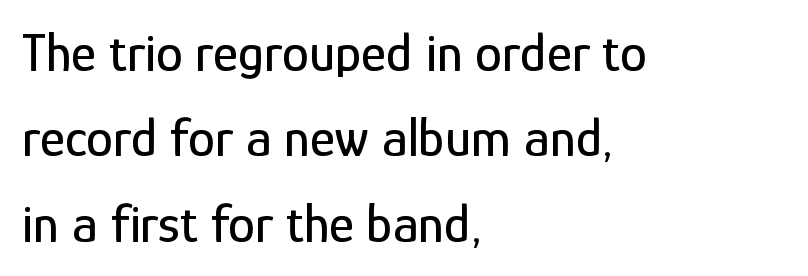
{"serif": "no", "italic": "no", "width": "condensed", "stroke_contrast": "low", "x_height": "medium", "monospaced": "no", "underline": "no", "align": "left", "line_spacing": "normal", "line_spacing_ratio": 1.58, "letter_spacing": "normal", "letter_spacing_em": 0.0, "glyph_px": 54}
